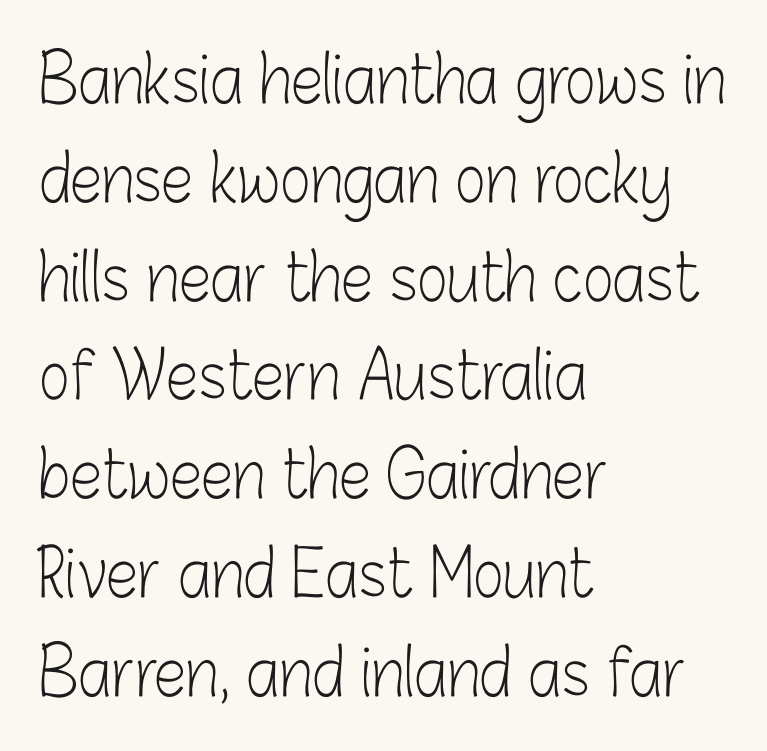
Just letters on the line, the space beneath them empty. Notice how descenders clear the ascenders below comfortably — that's standard leading. This sample uses an upright cut, with every glyph sitting square on the baseline. All the whitespace from short lines collects on the right.
